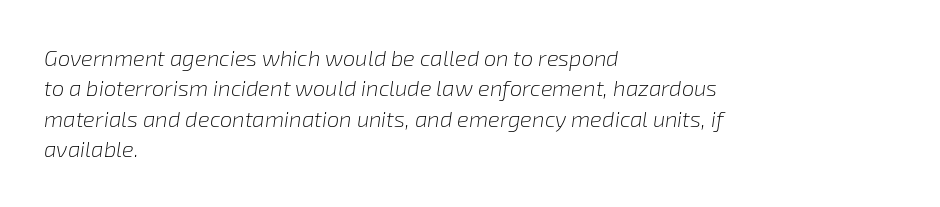
{"italic": "yes", "lean": "right", "slant_degrees": 8, "bold": "no", "underline": "no", "align": "left", "line_spacing": "normal", "line_spacing_ratio": 1.38, "letter_spacing": "normal", "letter_spacing_em": 0.0, "glyph_px": 22}
